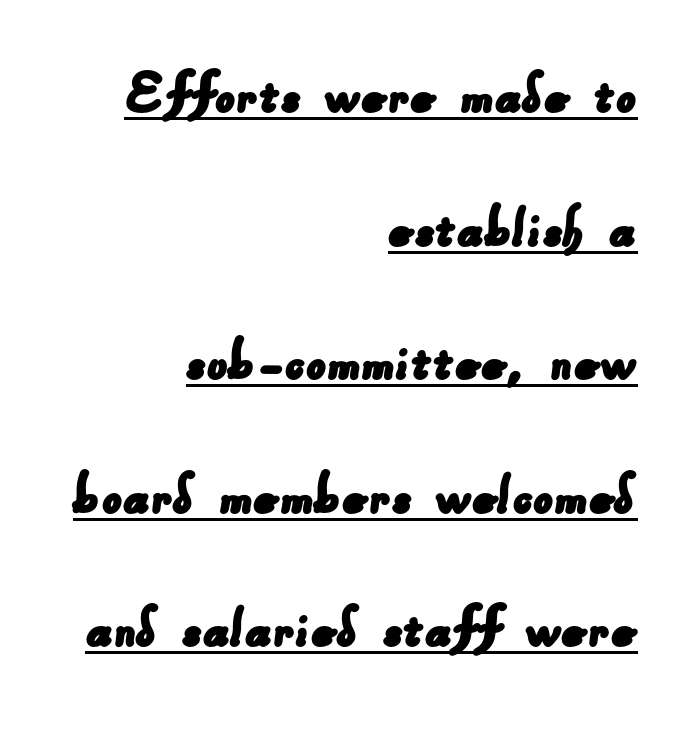
Look at the bottom of the vertical strokes: they stop flat, with no serifs. Check the space under the baseline: a stroke is drawn there. Nobody touched the tracking dial on this one. Each new line begins a long way beneath the previous one.
